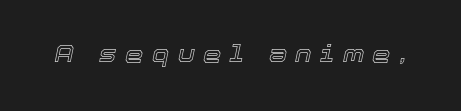
Q: Is the text italic (slanted)? A: Yes, it leans right by about 12 degrees.
Q: Is the text underlined? A: No.
Q: Is the spacing between letters normal or unusually wide? A: Unusually wide.
